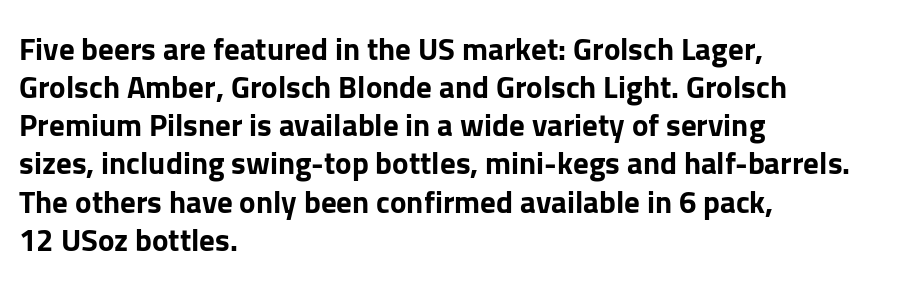
The image shows 31 px bold sans-serif type, upright; set left-aligned, line spacing 1.23x, normal letter spacing, not underlined; low stroke contrast and a medium x-height.
